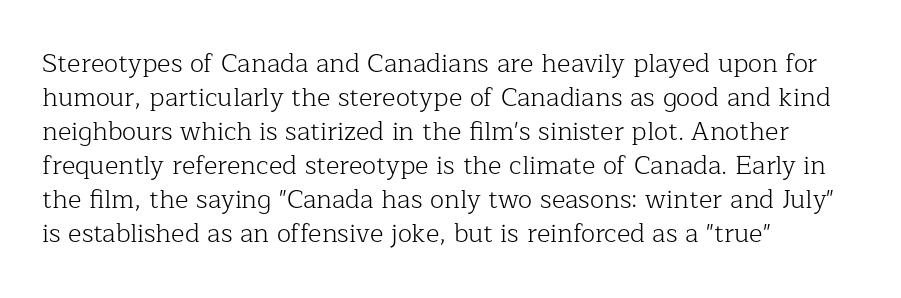
Q: Is the text bold? A: No.
Q: Is the text italic (slanted)? A: No, it is upright.
Q: Is the text underlined? A: No.
Q: How is the paragraph aligned? A: Left-aligned.
Q: Is the spacing between letters normal or unusually wide? A: Normal.
Q: Is the spacing between lines tight, normal or loose? A: Normal.
